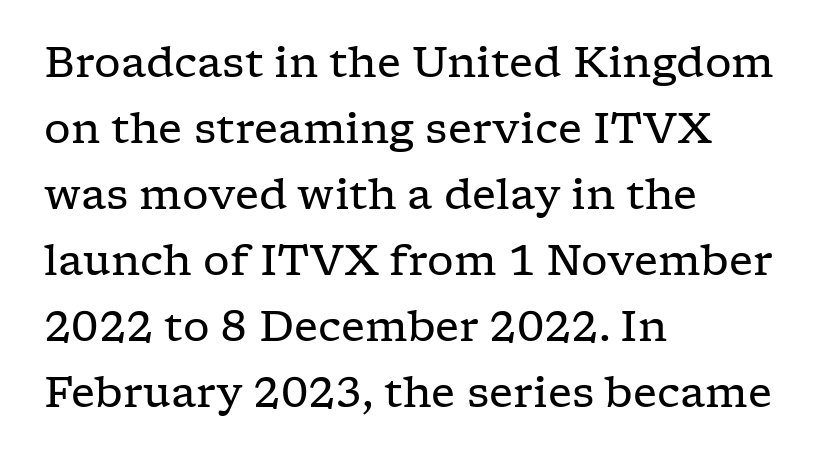
Summary of weight: not heavy and not bold. Here the designer chose a conventional face with non-uniform glyph widths. If you drew a line through each stem, it would be perfectly vertical. Type without underlining. Serif or sans? Serif — the stroke terminals have little feet. The letterforms sit shoulder to shoulder at normal distance.
